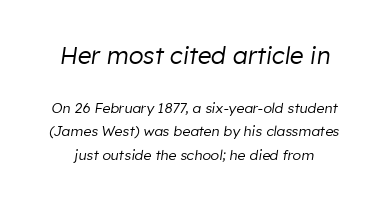
{"italic": "yes", "lean": "right", "slant_degrees": 8, "bold": "no", "underline": "no", "line_spacing": "normal", "line_spacing_ratio": 1.66, "letter_spacing": "normal", "letter_spacing_em": 0.0, "larger_block": "first", "size_ratio": 1.71, "glyph_px": 24}
